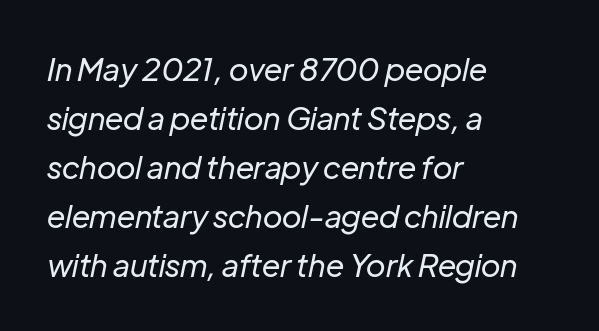
{"italic": "yes", "lean": "right", "slant_degrees": 12, "bold": "no", "weight": "regular", "width": "normal", "stroke_contrast": "low", "x_height": "medium", "monospaced": "no", "underline": "no", "align": "left", "line_spacing": "normal", "line_spacing_ratio": 1.58, "letter_spacing": "normal", "letter_spacing_em": 0.0, "glyph_px": 31}
